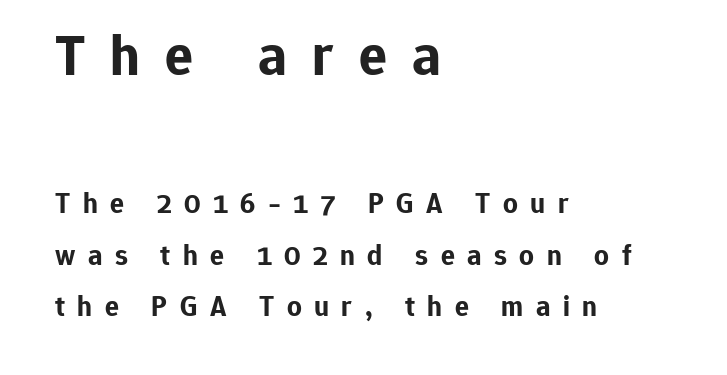
Q: Is the text bold? A: Yes.
Q: Is the text italic (slanted)? A: No, it is upright.
Q: Is the typeface a serif or a sans-serif typeface? A: Sans-serif.
Q: Is the text underlined? A: No.
Q: How is the paragraph aligned? A: Left-aligned.
Q: Is the spacing between letters normal or unusually wide? A: Unusually wide.
Q: Which block of text is set in a larger size, the first (top) or the second (bottom)? A: The first (top) one.
Q: Width (condensed, normal, or wide)? A: Normal.
Q: Stroke contrast? A: Low.
Q: x-height? A: Medium.
Q: Monospaced? A: No.
